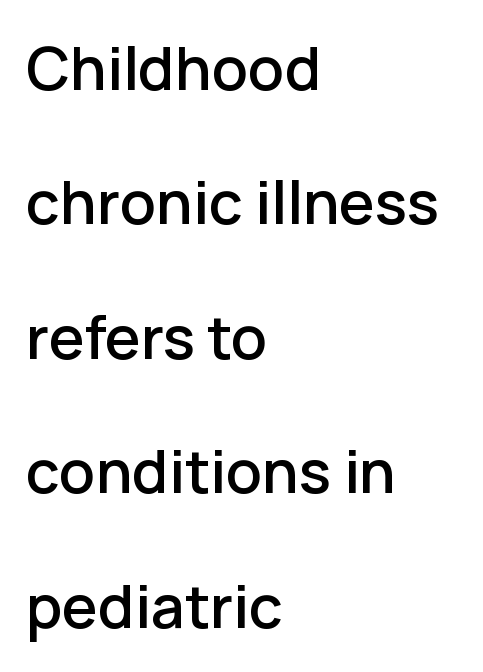
Q: Is the text italic (slanted)? A: No, it is upright.
Q: Is the typeface a serif or a sans-serif typeface? A: Sans-serif.
Q: Is the text underlined? A: No.
Q: How is the paragraph aligned? A: Left-aligned.
Q: Is the spacing between letters normal or unusually wide? A: Normal.
Q: Is the spacing between lines tight, normal or loose? A: Loose.
Q: Width (condensed, normal, or wide)? A: Normal.
Q: Stroke contrast? A: Low.
Q: x-height? A: Medium.
Q: Monospaced? A: No.
